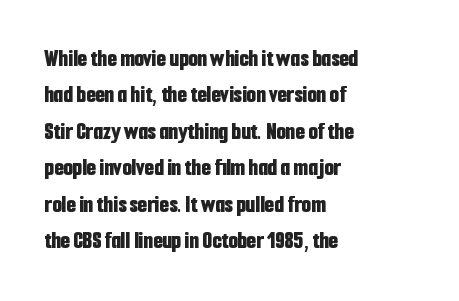
The designer left line spacing at the default. The horizontal fit of the characters is conventional and even. The specimen reads as upright at a glance. The passage shown is not underscored anywhere. The letters are bold, with thick, heavy strokes.
